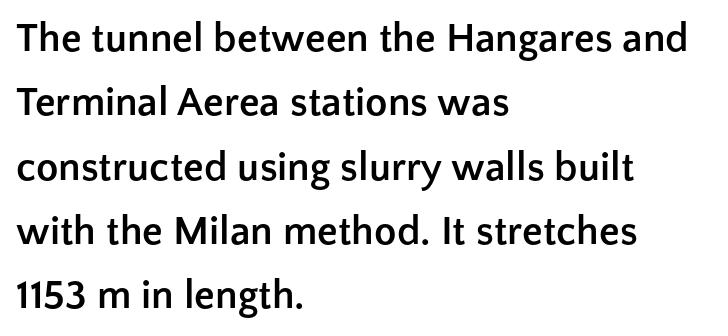
{"serif": "no", "italic": "no", "bold": "yes", "weight": "semibold", "width": "normal", "stroke_contrast": "low", "x_height": "medium", "monospaced": "no", "underline": "no", "align": "left", "line_spacing": "normal", "line_spacing_ratio": 1.57, "letter_spacing": "normal", "letter_spacing_em": 0.0, "glyph_px": 41}
